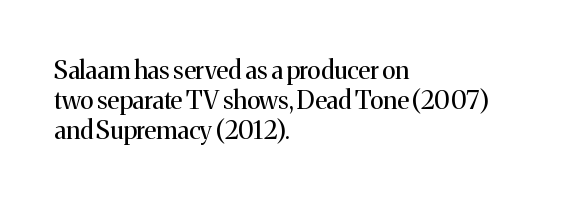
Stem width sits at or under what a default text font uses. Rendered with straight, roman letterforms. In CSS terms this would be text-align: left. Is the letter spacing exaggerated? No — it looks like the ordinary default.
